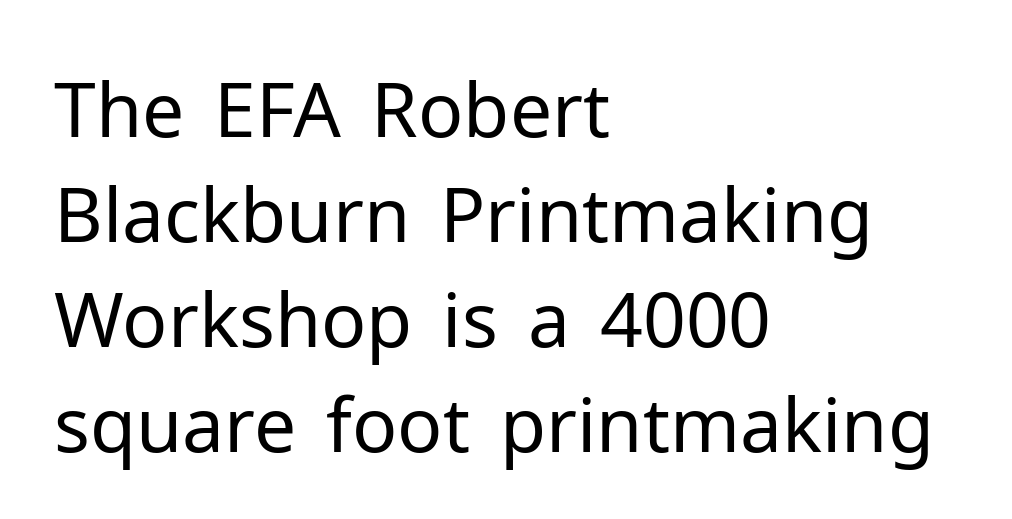
Think standard paragraph weight, or any step lighter than that. Note: no serifs on the glyphs. This rendering features lettering with no underline. Notice how descenders clear the ascenders below comfortably — that's standard leading. The letters advance in unequal steps, a hallmark of proportional type. Does the copy run flush right? No — it runs flush left.
